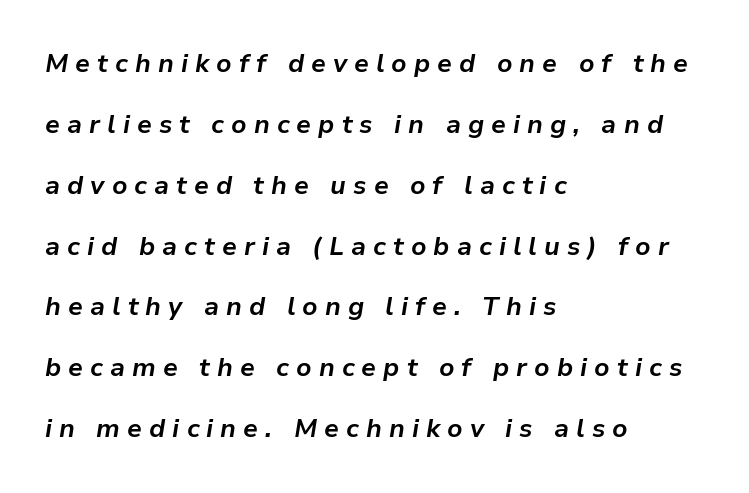
{"italic": "yes", "lean": "right", "slant_degrees": 9, "bold": "yes", "underline": "no", "align": "left", "line_spacing": "loose", "line_spacing_ratio": 2.34, "letter_spacing": "wide", "letter_spacing_em": 0.27, "glyph_px": 26}
